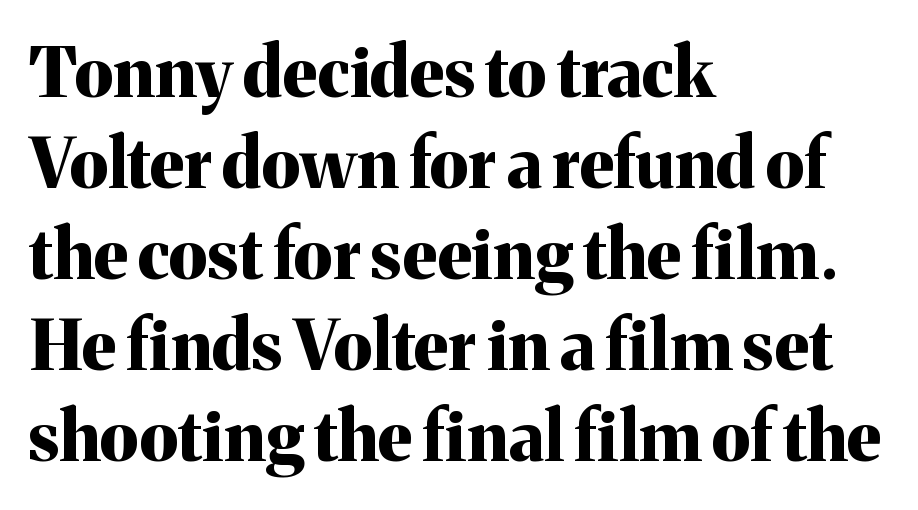
Q: Is the text bold? A: Yes.
Q: Is the text italic (slanted)? A: No, it is upright.
Q: Is the typeface a serif or a sans-serif typeface? A: Serif.
Q: Is the text underlined? A: No.
Q: How is the paragraph aligned? A: Left-aligned.
Q: Is the spacing between letters normal or unusually wide? A: Normal.
Q: Is the spacing between lines tight, normal or loose? A: Normal.
Q: Width (condensed, normal, or wide)? A: Normal.
Q: Stroke contrast? A: Medium.
Q: x-height? A: Medium.
Q: Monospaced? A: No.
